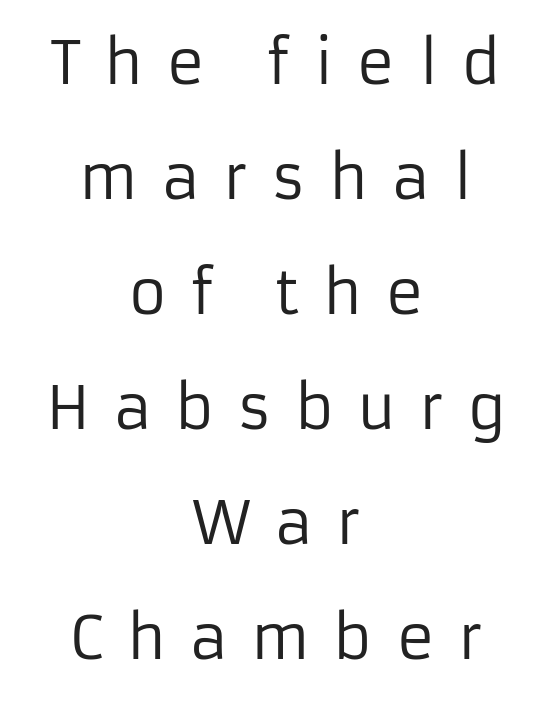
The image shows 59 px regular-weight sans-serif type, upright; set centered, loose line spacing (1.95x), unusually wide letter spacing (+0.39 em), not underlined; low stroke contrast and a medium x-height.
